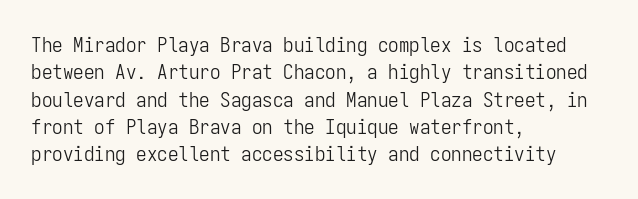
{"italic": "no", "bold": "no", "underline": "no", "align": "left", "line_spacing": "normal", "line_spacing_ratio": 1.3, "letter_spacing": "normal", "letter_spacing_em": 0.0, "glyph_px": 21}
